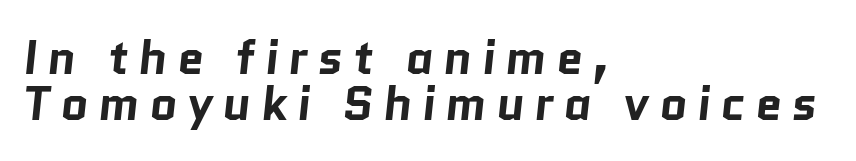
The glyphs in this specimen are sans serif. The foot of each line stays bare and open. Does extra space separate the letters? Yes, quite a lot of it. Leading: reduced. The lines are quadded left. Think of a printed novel: that variable character pitch is what you see here.
